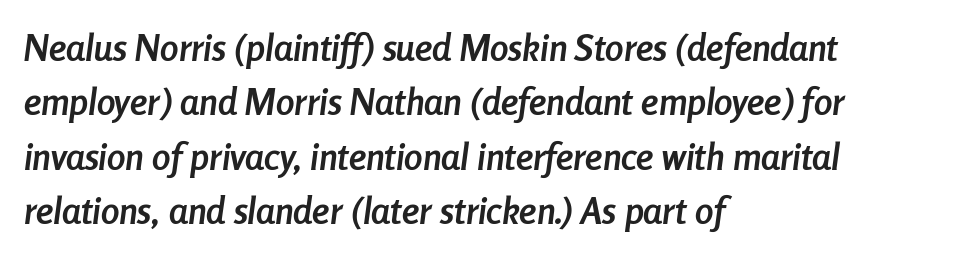
Teacher's note: observe the even left margin — that is flush-left alignment. Would a proofreader flag this as italicized? Yes. Honestly, there is no underline to notice here at all. Do the characters align in a grid? No, the font is proportional. The letters sit at their default tracking, neither squeezed nor spread.
